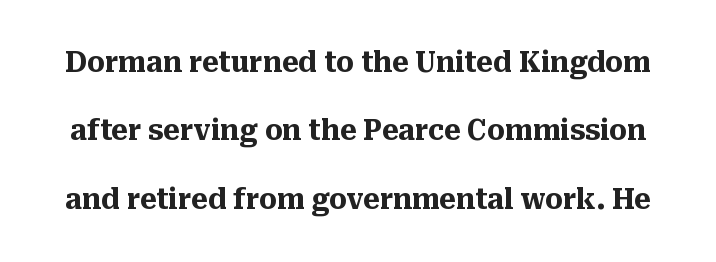
Q: Is the text bold? A: Yes.
Q: Is the text italic (slanted)? A: No, it is upright.
Q: Is the typeface a serif or a sans-serif typeface? A: Serif.
Q: Is the text underlined? A: No.
Q: Is the spacing between letters normal or unusually wide? A: Normal.
Q: Is the spacing between lines tight, normal or loose? A: Loose.
Q: Width (condensed, normal, or wide)? A: Normal.
Q: Stroke contrast? A: Medium.
Q: x-height? A: Medium.
Q: Monospaced? A: No.
